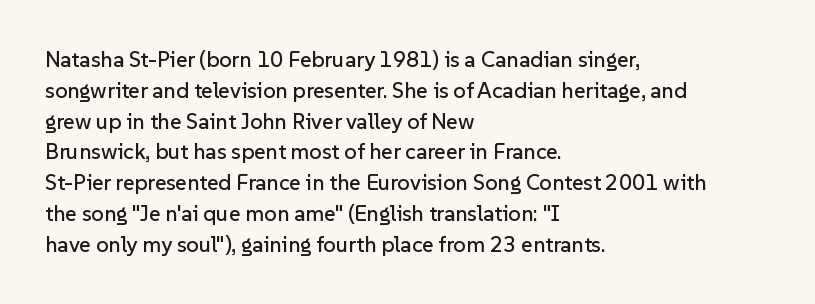
The image shows 22 px text type, upright; set left-aligned, normal line spacing (1.4x), normal letter spacing, not underlined.
